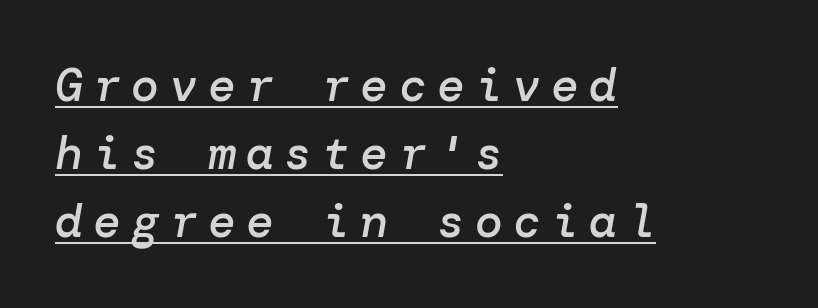
The rendering uses the underline text-decoration. This block has exactly the height ordinary leading produces. Letter spacing: wide. All the whitespace from short lines collects on the right. In terms of posture, this sample is oblique.
